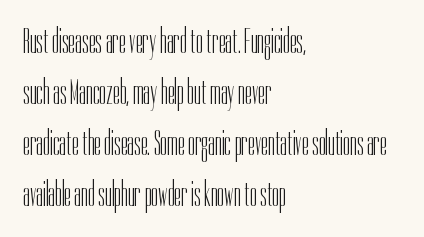
This is the regular roman posture of the typeface. Reading down the block, your eye returns to a fixed left position each line. Each letter keeps its own natural width here, so spacing adapts to shape. These lines are composed in type without serifs. The passage shown is not underscored anywhere.
